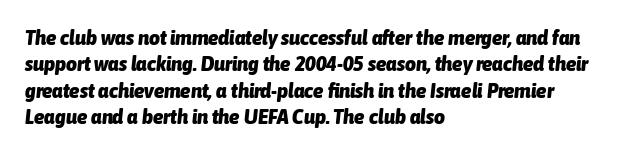
The image shows 21 px bold type, italic (leaning right); set left-aligned, normal line spacing (1.26x), normal letter spacing, not underlined.
